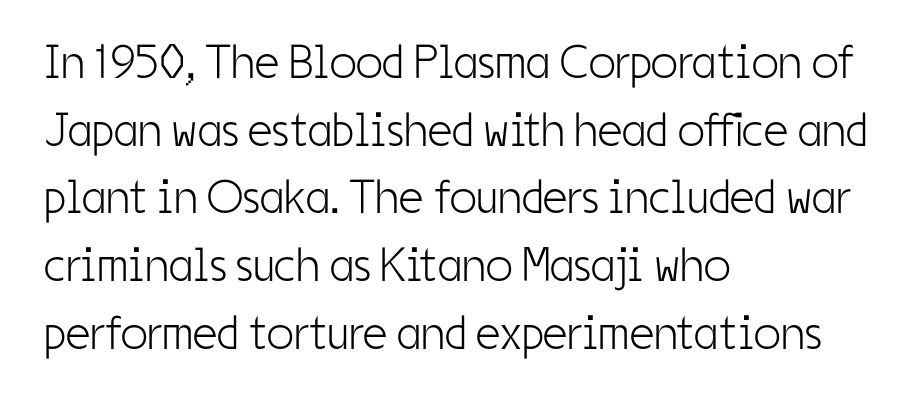
{"serif": "no", "italic": "no", "bold": "no", "weight": "light", "width": "condensed", "stroke_contrast": "low", "x_height": "medium", "monospaced": "no", "underline": "no", "align": "left", "line_spacing": "normal", "line_spacing_ratio": 1.41, "letter_spacing": "normal", "letter_spacing_em": 0.0, "glyph_px": 48}
